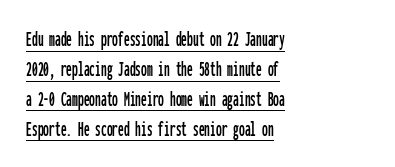
{"italic": "no", "underline": "yes", "align": "left", "line_spacing": "normal", "line_spacing_ratio": 1.3, "letter_spacing": "normal", "letter_spacing_em": 0.0, "glyph_px": 23}
